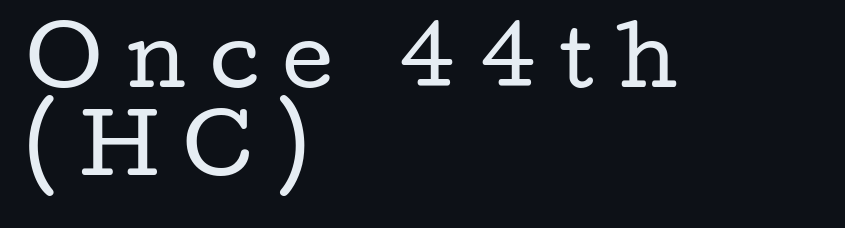
The image shows 79 px regular-weight, wide serif type, upright; set left-aligned, tight line spacing (1.12x), unusually wide letter spacing (+0.3 em), not underlined; low stroke contrast and a medium x-height.
